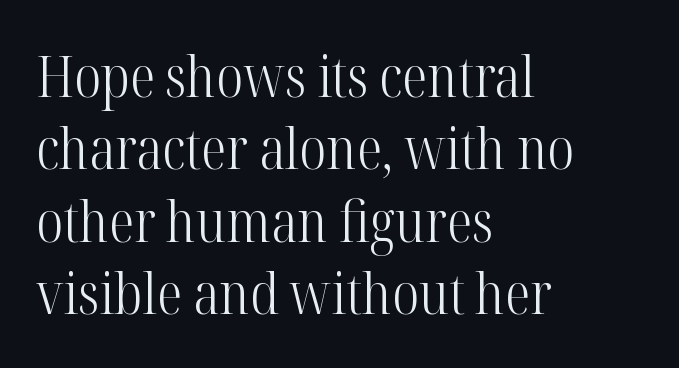
Q: Is the text bold? A: No.
Q: Is the text italic (slanted)? A: No, it is upright.
Q: Is the typeface a serif or a sans-serif typeface? A: Serif.
Q: Is the text underlined? A: No.
Q: How is the paragraph aligned? A: Left-aligned.
Q: Is the spacing between letters normal or unusually wide? A: Normal.
Q: Is the spacing between lines tight, normal or loose? A: Normal.
Q: Width (condensed, normal, or wide)? A: Condensed.
Q: Stroke contrast? A: High.
Q: x-height? A: Medium.
Q: Monospaced? A: No.
